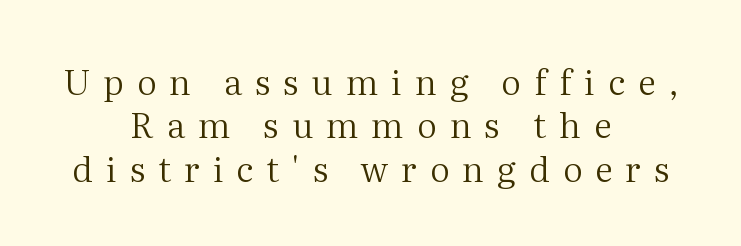
Upright lettering throughout. Each letter keeps its own natural width here, so spacing adapts to shape. There is plenty of visible air inserted between adjacent glyphs. The typeface has the unassuming heft of standard copy or less. The zone under the glyphs is completely vacant.
